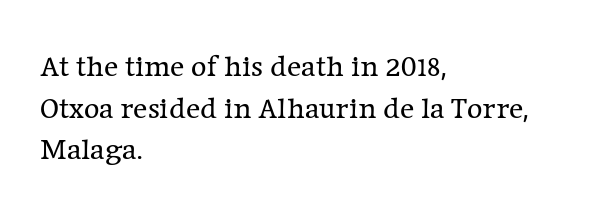
The image shows 30 px regular-weight serif type, upright; set left-aligned, normal line spacing (1.39x), normal letter spacing, not underlined; low stroke contrast and a medium x-height.
